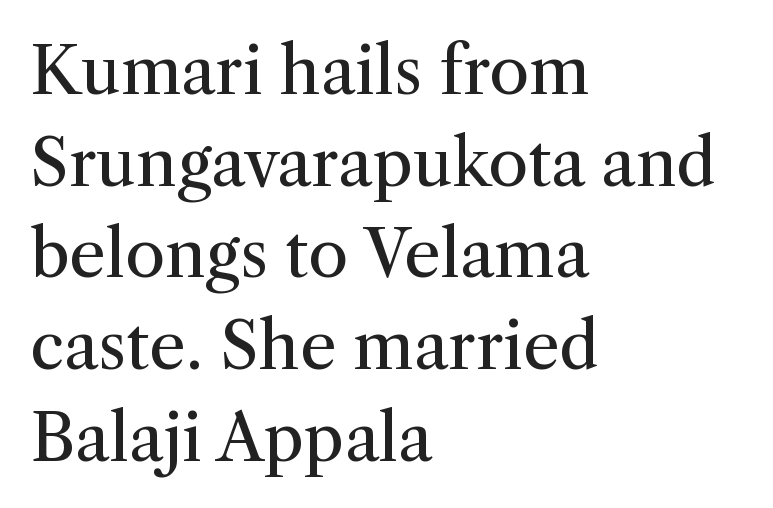
Proportional: the letters do not fall into vertical columns. This is serif lettering, the kind often seen in printed books. Line spacing here is normal. When letters stand straight like this, we call the style roman or upright. This sample uses plain, unmodified letter spacing.
